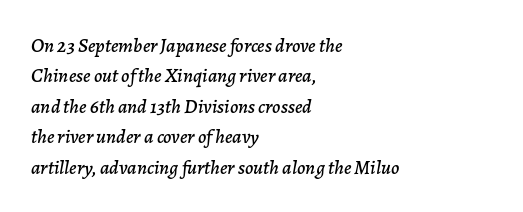
Q: Is the text italic (slanted)? A: Yes, it leans right by about 7 degrees.
Q: Is the text underlined? A: No.
Q: How is the paragraph aligned? A: Left-aligned.
Q: Is the spacing between letters normal or unusually wide? A: Normal.
Q: Is the spacing between lines tight, normal or loose? A: Normal.
